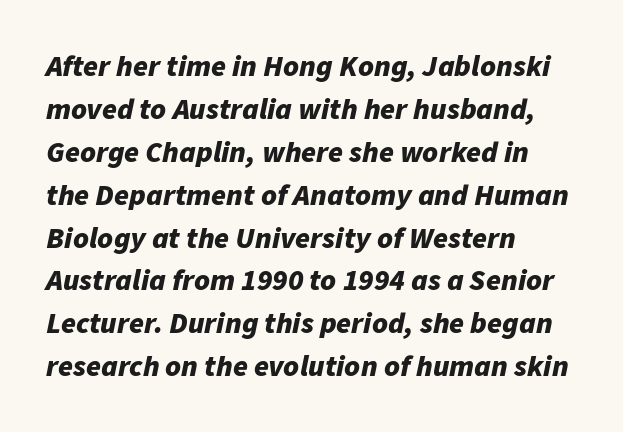
{"italic": "yes", "lean": "right", "slant_degrees": 11, "bold": "yes", "weight": "bold", "width": "normal", "stroke_contrast": "low", "x_height": "medium", "monospaced": "no", "underline": "no", "align": "left", "line_spacing": "normal", "line_spacing_ratio": 1.43, "letter_spacing": "normal", "letter_spacing_em": 0.0, "glyph_px": 30}
